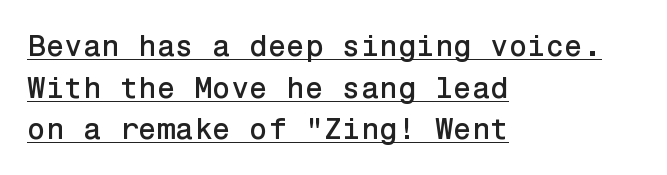
The image shows 30 px sans-serif type, upright; set left-aligned, normal line spacing (1.39x), normal letter spacing, underlined; low stroke contrast and a medium x-height.
